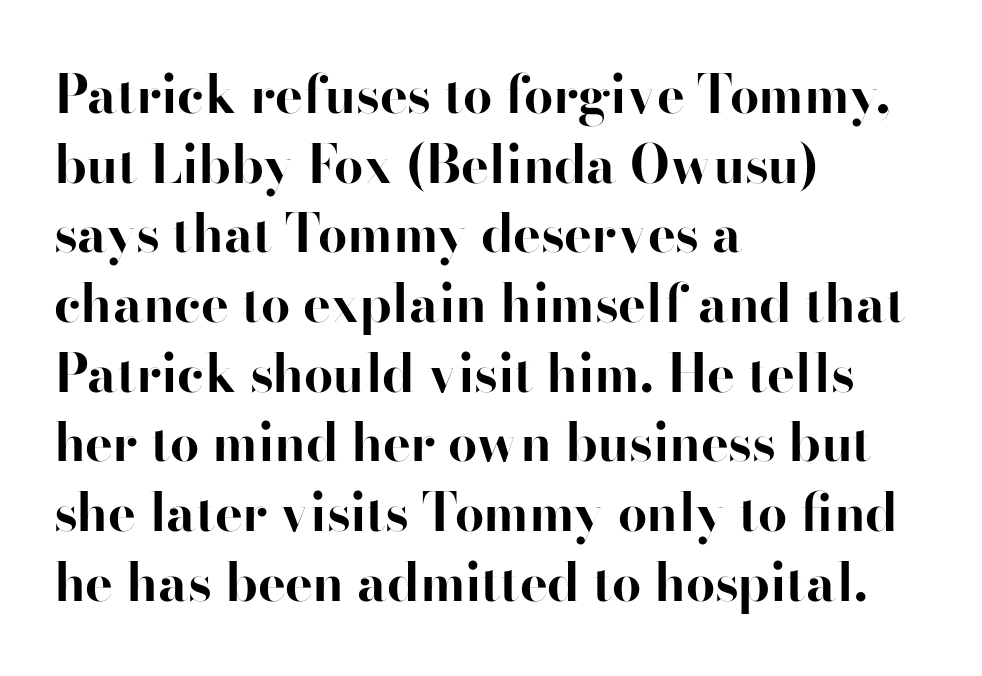
Layout note: lines flush left. The typography opts for an upright posture over an oblique one. Bare-footed words on every line. A dark, heavy texture on the line: the type is bold.
